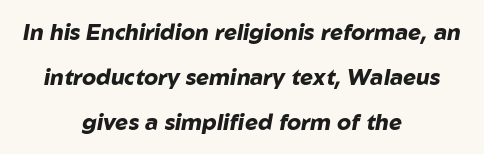
{"italic": "yes", "lean": "right", "slant_degrees": 10, "bold": "yes", "underline": "no", "align": "center", "line_spacing": "loose", "line_spacing_ratio": 2.05, "letter_spacing": "normal", "letter_spacing_em": 0.0, "glyph_px": 22}
